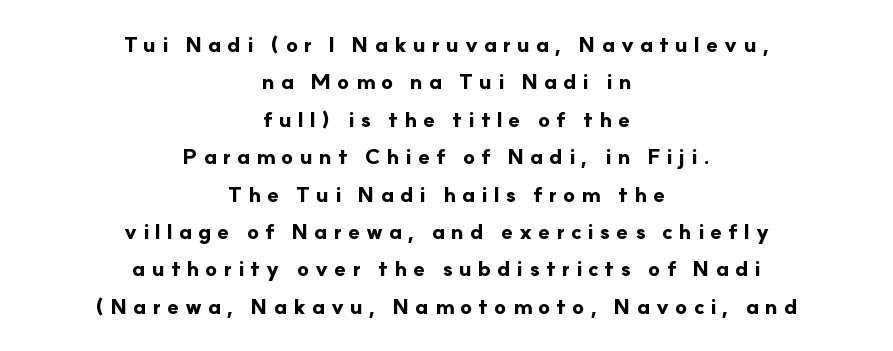
The paragraph shown floats in the horizontal middle. Underline: absent. Designer's note — italics off, roman on. Letter spacing: wide. The typesetting leans heavy: a genuine bold.
